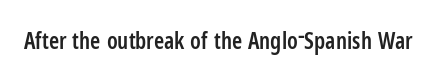
Q: Is the text bold? A: Semi-bold.
Q: Is the text italic (slanted)? A: No, it is upright.
Q: Is the text underlined? A: No.
Q: Is the spacing between letters normal or unusually wide? A: Normal.
